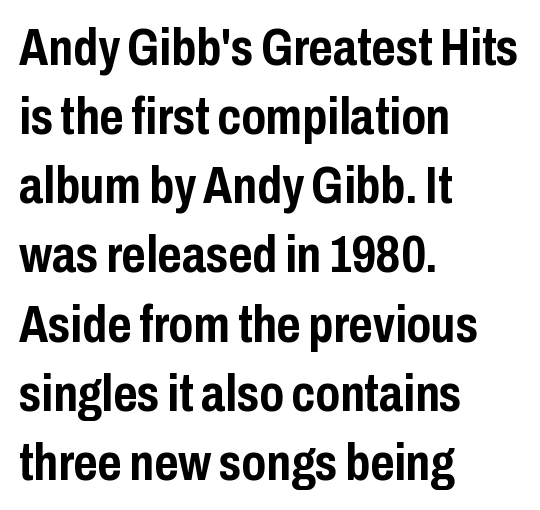
Q: Is the text bold? A: Yes.
Q: Is the text italic (slanted)? A: No, it is upright.
Q: Is the typeface a serif or a sans-serif typeface? A: Sans-serif.
Q: Is the text underlined? A: No.
Q: How is the paragraph aligned? A: Left-aligned.
Q: Is the spacing between letters normal or unusually wide? A: Normal.
Q: Is the spacing between lines tight, normal or loose? A: Normal.
Q: Width (condensed, normal, or wide)? A: Condensed.
Q: Stroke contrast? A: Low.
Q: x-height? A: Medium.
Q: Monospaced? A: No.
